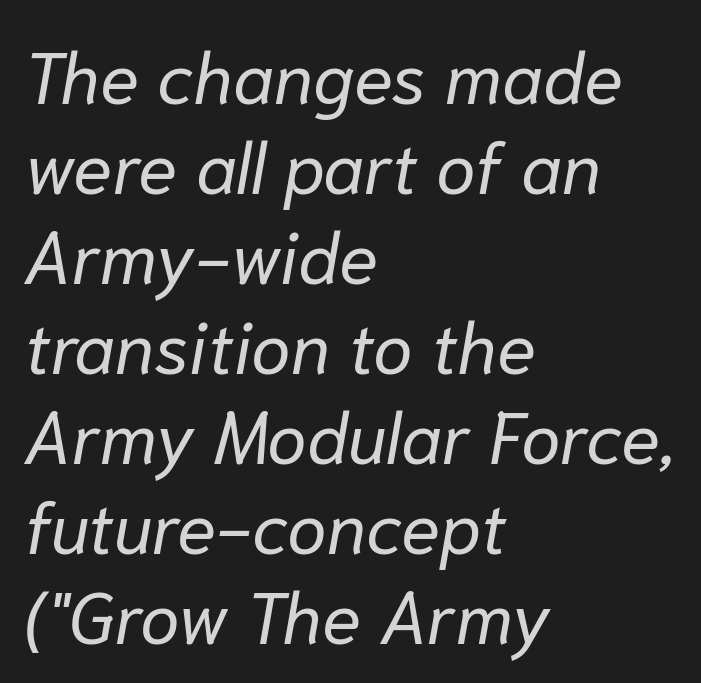
The image shows 72 px regular-weight type, italic (leaning right); set left-aligned, normal line spacing (1.25x), normal letter spacing, not underlined; low stroke contrast and a medium x-height.
